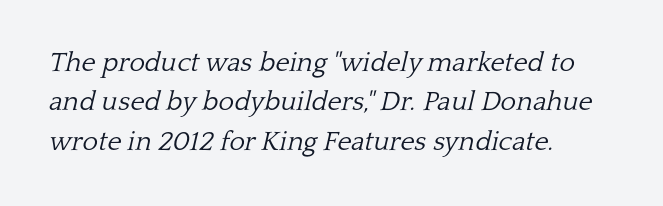
Q: Is the text bold? A: No.
Q: Is the text italic (slanted)? A: Yes, it leans right by about 13 degrees.
Q: Is the text underlined? A: No.
Q: How is the paragraph aligned? A: Left-aligned.
Q: Is the spacing between letters normal or unusually wide? A: Normal.
Q: Is the spacing between lines tight, normal or loose? A: Normal.
